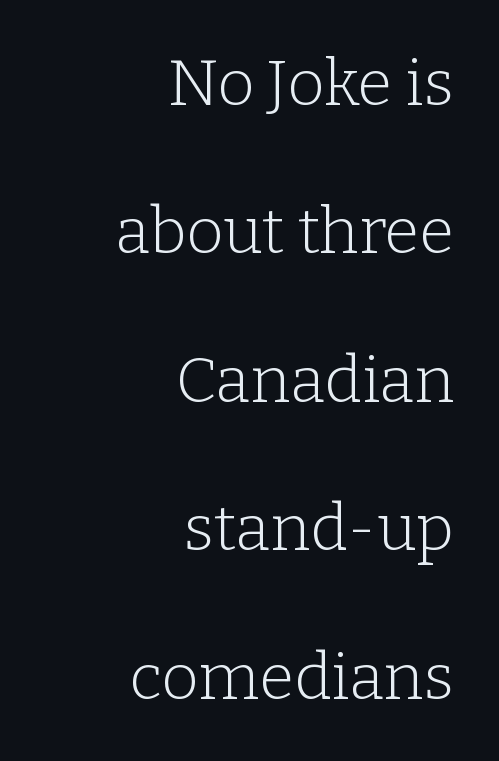
Q: Is the text bold? A: No.
Q: Is the text italic (slanted)? A: No, it is upright.
Q: Is the typeface a serif or a sans-serif typeface? A: Serif.
Q: Is the text underlined? A: No.
Q: How is the paragraph aligned? A: Right-aligned.
Q: Is the spacing between letters normal or unusually wide? A: Normal.
Q: Is the spacing between lines tight, normal or loose? A: Loose.
Q: Width (condensed, normal, or wide)? A: Normal.
Q: Stroke contrast? A: Low.
Q: x-height? A: Medium.
Q: Monospaced? A: No.
